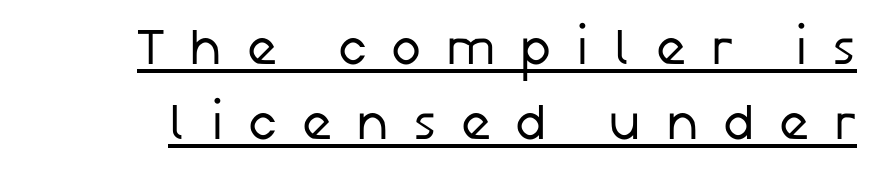
Q: Is the text bold? A: No.
Q: Is the text italic (slanted)? A: No, it is upright.
Q: Is the typeface a serif or a sans-serif typeface? A: Sans-serif.
Q: Is the text underlined? A: Yes.
Q: Is the spacing between letters normal or unusually wide? A: Unusually wide.
Q: Is the spacing between lines tight, normal or loose? A: Normal.
Q: Width (condensed, normal, or wide)? A: Normal.
Q: Stroke contrast? A: Low.
Q: x-height? A: Medium.
Q: Monospaced? A: No.
